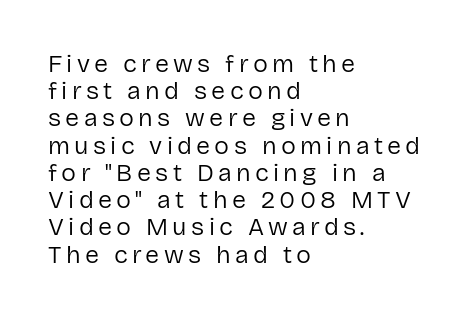
The image shows 25 px text type, upright; set left-aligned, tight line spacing (1.09x), not underlined.
